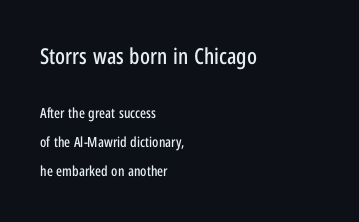
A great deal of white space separates one row of letters from the next. The compositor pushed each line to the left boundary. A clean baseline with only descenders dipping below it. The tracking reads as untouched default to a designer's eye.
